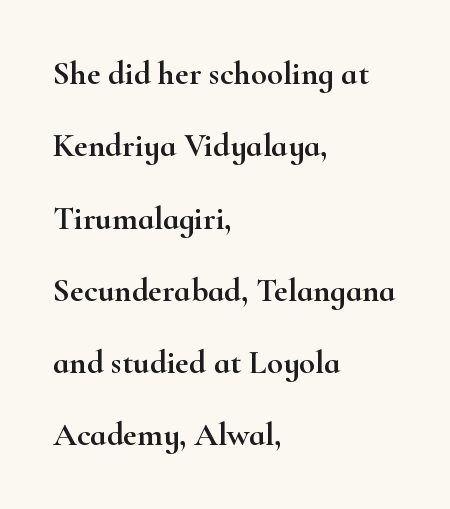
Q: Is the text italic (slanted)? A: No, it is upright.
Q: Is the typeface a serif or a sans-serif typeface? A: Serif.
Q: Is the text underlined? A: No.
Q: How is the paragraph aligned? A: Left-aligned.
Q: Is the spacing between letters normal or unusually wide? A: Normal.
Q: Is the spacing between lines tight, normal or loose? A: Loose.
Q: Width (condensed, normal, or wide)? A: Wide.
Q: Stroke contrast? A: High.
Q: x-height? A: Small.
Q: Monospaced? A: No.
